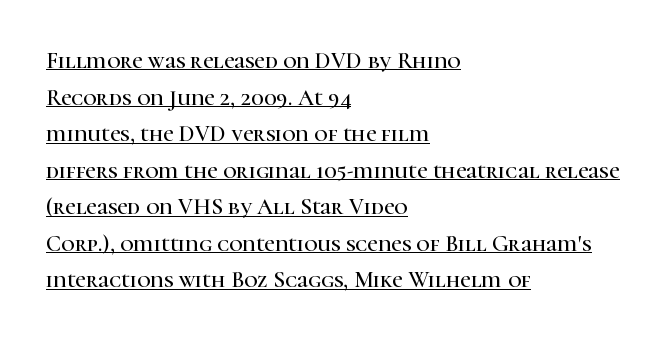
Q: Is the text italic (slanted)? A: No, it is upright.
Q: Is the text underlined? A: Yes.
Q: How is the paragraph aligned? A: Left-aligned.
Q: Is the spacing between letters normal or unusually wide? A: Normal.
Q: Is the spacing between lines tight, normal or loose? A: Normal.
